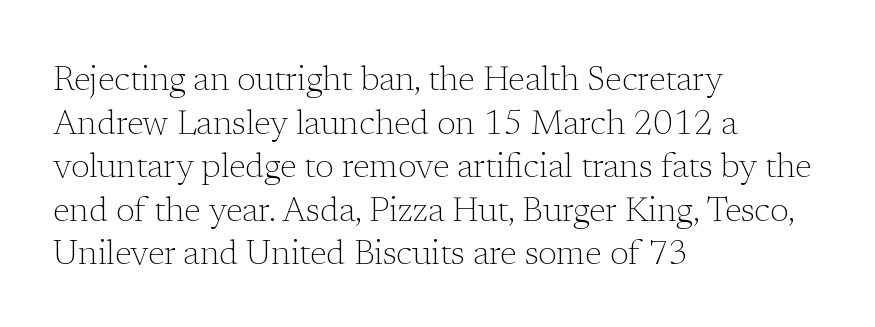
Does the leading feel generous? No, just average. This rendering leaves character spacing at its baseline value. The strokes carry an ordinary text weight at most. The zone under the glyphs is completely vacant.
